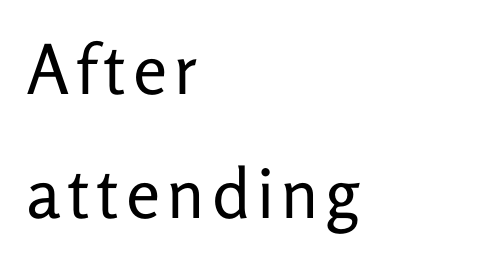
Q: Is the text bold? A: No.
Q: Is the text italic (slanted)? A: No, it is upright.
Q: Is the typeface a serif or a sans-serif typeface? A: Sans-serif.
Q: Is the text underlined? A: No.
Q: How is the paragraph aligned? A: Left-aligned.
Q: Width (condensed, normal, or wide)? A: Normal.
Q: Stroke contrast? A: Low.
Q: x-height? A: Medium.
Q: Monospaced? A: No.
